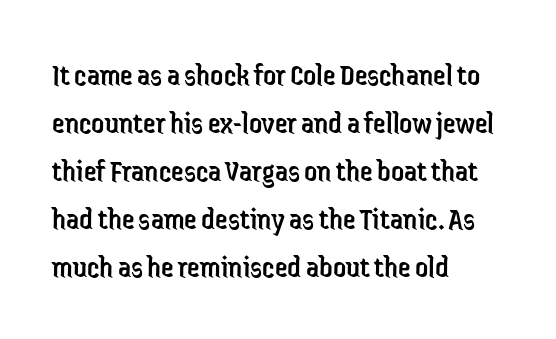
Q: Is the text bold? A: No.
Q: Is the text italic (slanted)? A: No, it is upright.
Q: Is the typeface a serif or a sans-serif typeface? A: Sans-serif.
Q: Is the text underlined? A: No.
Q: How is the paragraph aligned? A: Left-aligned.
Q: Is the spacing between letters normal or unusually wide? A: Normal.
Q: Is the spacing between lines tight, normal or loose? A: Normal.
Q: Width (condensed, normal, or wide)? A: Condensed.
Q: Stroke contrast? A: Low.
Q: x-height? A: Medium.
Q: Monospaced? A: No.
